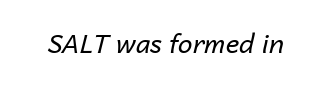
The face looks like a standard text weight, possibly lighter. Looking at the ascenders, they clearly lean. Unmarked baselines from the first word to the last. Observe the ordinary spacing: letters are neighbours, not strangers.
